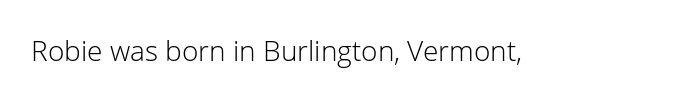
The letters stand straight up with perfectly vertical stems. Decoration check: the copy has no underline. Weight: not bold — regular or lighter. Letter spacing: default.
